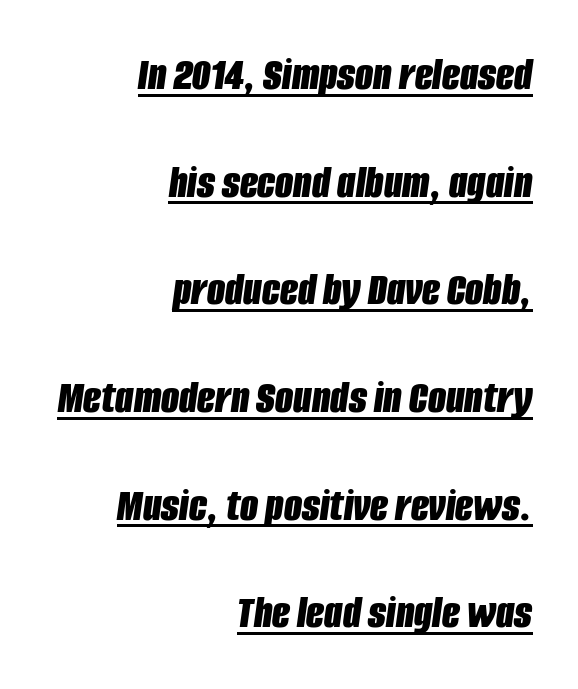
Q: Is the text bold? A: Yes.
Q: Is the text italic (slanted)? A: Yes, it leans right by about 8 degrees.
Q: Is the text underlined? A: Yes.
Q: How is the paragraph aligned? A: Right-aligned.
Q: Is the spacing between letters normal or unusually wide? A: Normal.
Q: Is the spacing between lines tight, normal or loose? A: Loose.
Q: Width (condensed, normal, or wide)? A: Condensed.
Q: Stroke contrast? A: Low.
Q: x-height? A: Large.
Q: Monospaced? A: No.
